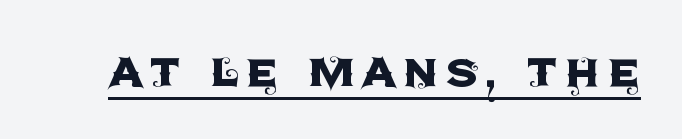
{"serif": "no", "italic": "no", "width": "normal", "x_height": "large", "monospaced": "no", "underline": "yes", "glyph_px": 56}
